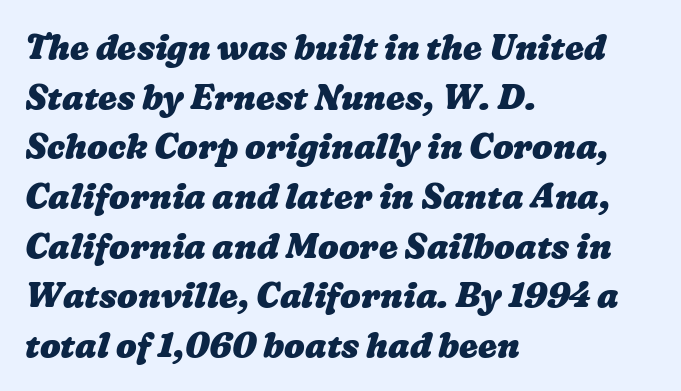
Q: Is the text bold? A: Yes.
Q: Is the text underlined? A: No.
Q: How is the paragraph aligned? A: Left-aligned.
Q: Is the spacing between letters normal or unusually wide? A: Normal.
Q: Is the spacing between lines tight, normal or loose? A: Normal.
Q: Width (condensed, normal, or wide)? A: Wide.
Q: Stroke contrast? A: Low.
Q: x-height? A: Medium.
Q: Monospaced? A: No.
